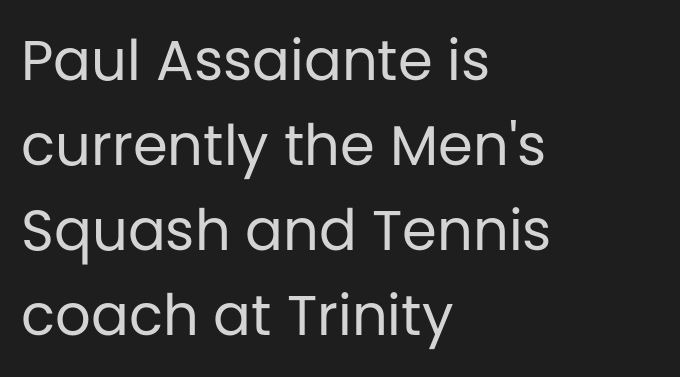
Q: Is the text bold? A: No.
Q: Is the text italic (slanted)? A: No, it is upright.
Q: Is the typeface a serif or a sans-serif typeface? A: Sans-serif.
Q: Is the text underlined? A: No.
Q: How is the paragraph aligned? A: Left-aligned.
Q: Is the spacing between letters normal or unusually wide? A: Normal.
Q: Is the spacing between lines tight, normal or loose? A: Normal.
Q: Width (condensed, normal, or wide)? A: Normal.
Q: Stroke contrast? A: Low.
Q: x-height? A: Large.
Q: Monospaced? A: No.
